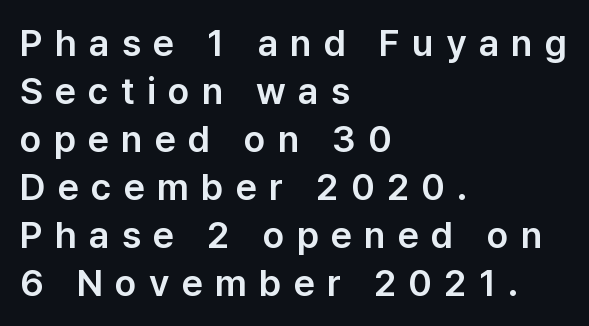
The setting favours the left margin, as ordinary paragraphs usually do. In terms of leading, this rendering sits right in the middle. Plain, unruled lines of type. Ascenders rise straight up at ninety degrees.
